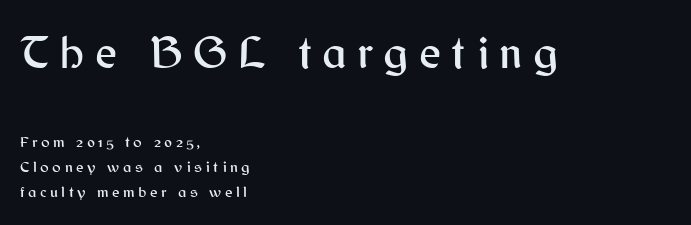
The image shows 47 px sans-serif type, upright; set left-aligned, normal line spacing (1.55x), unusually wide letter spacing (+0.22 em), not underlined; the first (top) block is 2.94x larger; medium stroke contrast and a medium x-height.
